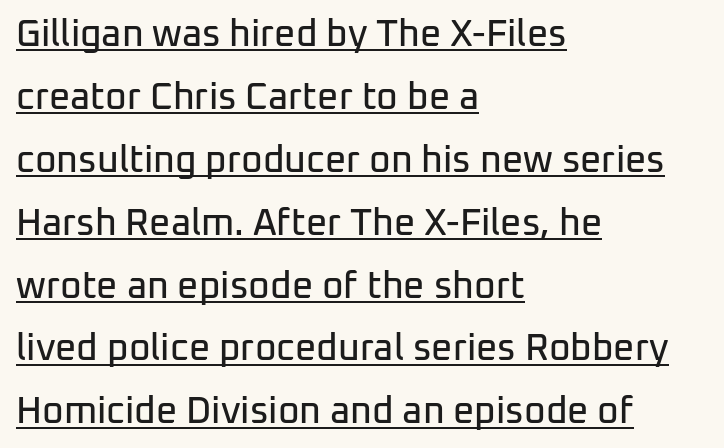
This block has exactly the height ordinary leading produces. Style check: upright. The line texture is even and compact thanks to regular tracking. Underlined type. Character widths vary here, with narrow letters taking less room than wide ones.
